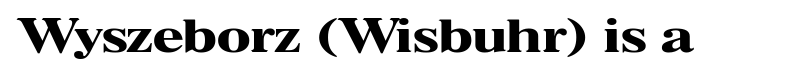
Q: Is the text bold? A: Yes.
Q: Is the text italic (slanted)? A: No, it is upright.
Q: Is the typeface a serif or a sans-serif typeface? A: Serif.
Q: Is the text underlined? A: No.
Q: Is the spacing between letters normal or unusually wide? A: Normal.
Q: Width (condensed, normal, or wide)? A: Wide.
Q: Stroke contrast? A: High.
Q: x-height? A: Medium.
Q: Monospaced? A: No.
